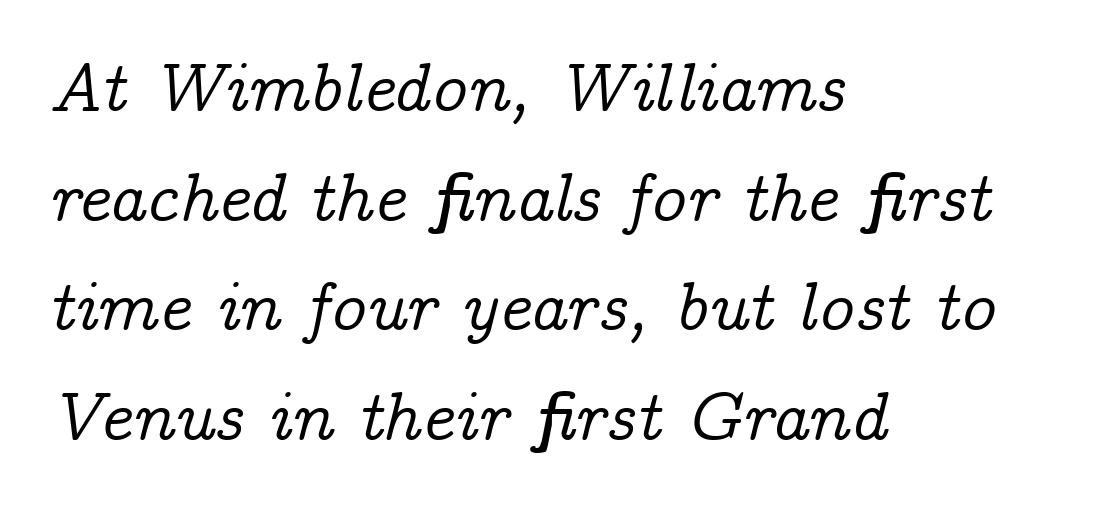
The image shows 69 px serif type, italic (leaning right); set left-aligned, normal line spacing (1.59x), normal letter spacing, not underlined; low stroke contrast and a medium x-height.
